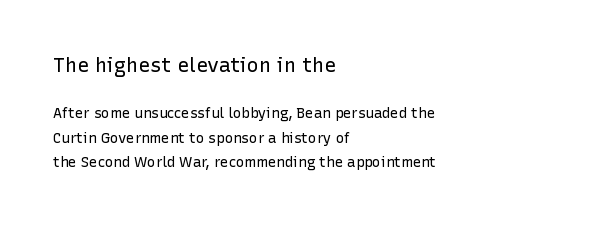
Stems and bowls with no extra thickness — not bold. Reading down the block, your eye returns to a fixed left position each line. Words appear dense and cohesive because spacing is normal. Rendered with straight, roman letterforms.
